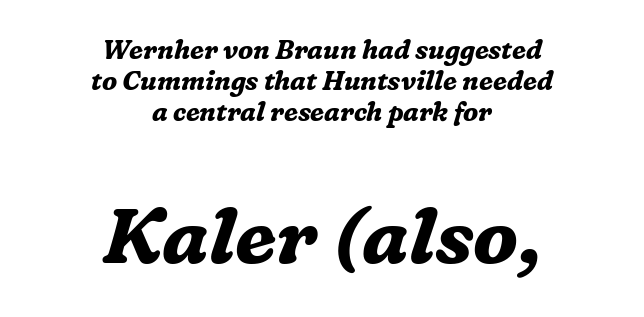
The image shows 77 px bold serif type, italic (leaning right); set centered, line spacing 1.19x, normal letter spacing, not underlined; the second (bottom) block is 2.96x larger; medium stroke contrast and a medium x-height.
